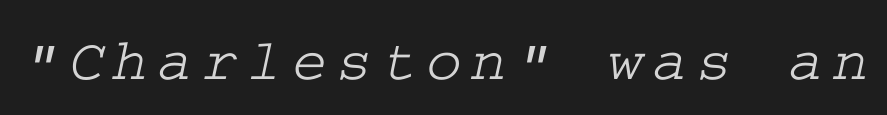
The space directly below the letters is spotless. The glyphs in this specimen are seriffed.
